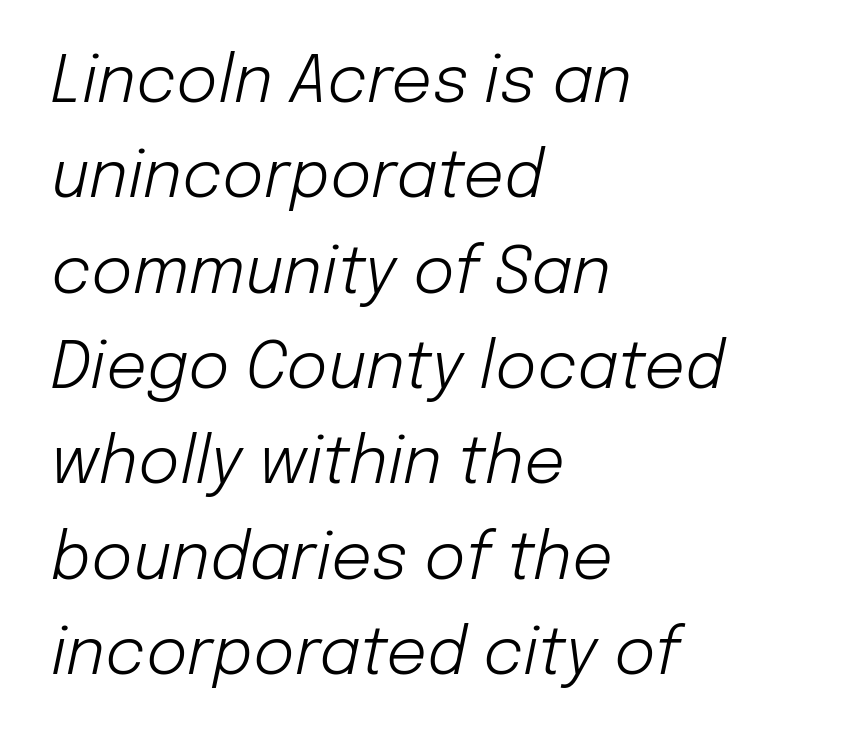
{"italic": "yes", "lean": "right", "slant_degrees": 12, "bold": "no", "weight": "light", "width": "normal", "stroke_contrast": "low", "x_height": "medium", "monospaced": "no", "underline": "no", "align": "left", "line_spacing": "normal", "line_spacing_ratio": 1.49, "letter_spacing": "normal", "letter_spacing_em": 0.0, "glyph_px": 64}
